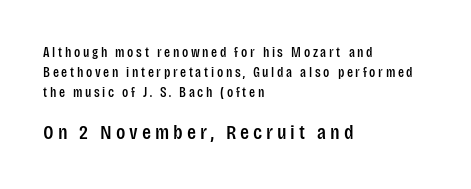
{"italic": "no", "underline": "no", "align": "left", "line_spacing": "normal", "line_spacing_ratio": 1.42, "larger_block": "second", "size_ratio": 1.5, "glyph_px": 21}
